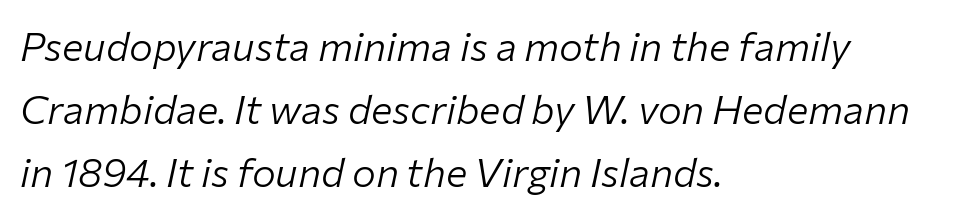
Q: Is the text bold? A: No.
Q: Is the text italic (slanted)? A: Yes, it leans right by about 12 degrees.
Q: Is the text underlined? A: No.
Q: How is the paragraph aligned? A: Left-aligned.
Q: Is the spacing between letters normal or unusually wide? A: Normal.
Q: Is the spacing between lines tight, normal or loose? A: Normal.
Q: Width (condensed, normal, or wide)? A: Normal.
Q: Stroke contrast? A: Low.
Q: x-height? A: Medium.
Q: Monospaced? A: No.
